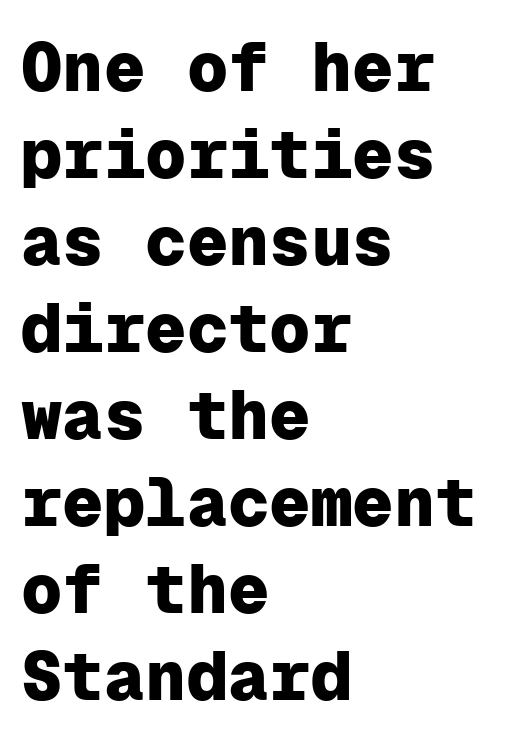
Q: Is the text bold? A: Yes.
Q: Is the text italic (slanted)? A: No, it is upright.
Q: Is the typeface a serif or a sans-serif typeface? A: Sans-serif.
Q: Is the text underlined? A: No.
Q: How is the paragraph aligned? A: Left-aligned.
Q: Is the spacing between letters normal or unusually wide? A: Normal.
Q: Is the spacing between lines tight, normal or loose? A: Normal.
Q: Width (condensed, normal, or wide)? A: Normal.
Q: Stroke contrast? A: Low.
Q: x-height? A: Medium.
Q: Monospaced? A: Yes.
